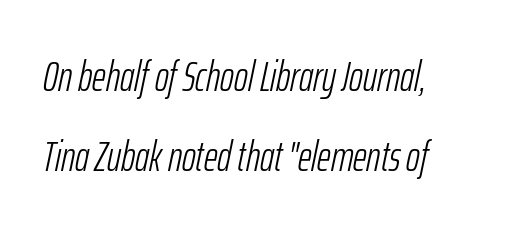
Q: Is the text bold? A: No.
Q: Is the text italic (slanted)? A: Yes, it leans right by about 12 degrees.
Q: Is the text underlined? A: No.
Q: How is the paragraph aligned? A: Left-aligned.
Q: Is the spacing between letters normal or unusually wide? A: Normal.
Q: Is the spacing between lines tight, normal or loose? A: Loose.
Q: Width (condensed, normal, or wide)? A: Condensed.
Q: Stroke contrast? A: Low.
Q: x-height? A: Medium.
Q: Monospaced? A: No.
